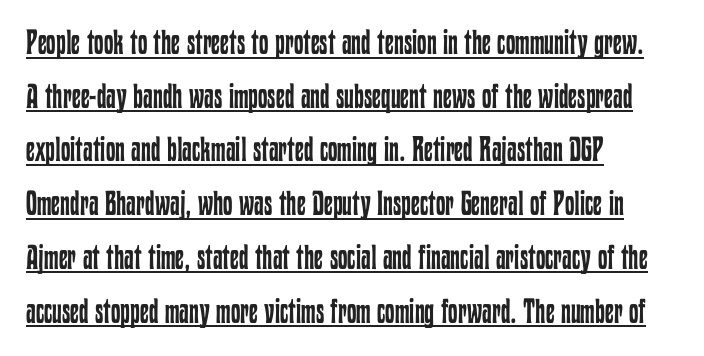
{"italic": "no", "bold": "no", "weight": "regular", "width": "condensed", "stroke_contrast": "low", "x_height": "medium", "monospaced": "no", "underline": "yes", "align": "left", "line_spacing": "normal", "line_spacing_ratio": 1.58, "letter_spacing": "normal", "letter_spacing_em": 0.0, "glyph_px": 34}
